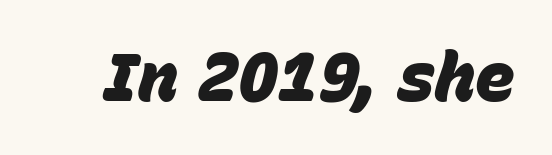
The image shows 67 px heavy type, italic (leaning right); set normal letter spacing, not underlined; low stroke contrast and a large x-height.
